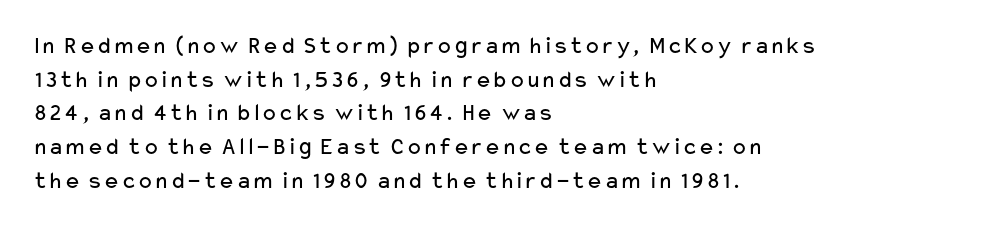
Q: Is the text bold? A: No.
Q: Is the text italic (slanted)? A: No, it is upright.
Q: Is the text underlined? A: No.
Q: How is the paragraph aligned? A: Left-aligned.
Q: Is the spacing between letters normal or unusually wide? A: Normal.
Q: Is the spacing between lines tight, normal or loose? A: Normal.
